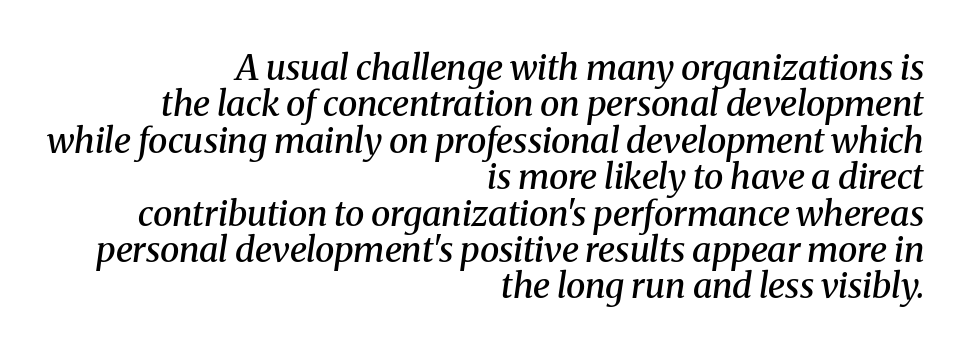
The lines are packed closely together with very little leading. Stroke terminals: seriffed. This sample uses an oblique cut, with every glyph tilted off the vertical. The rag falls on the left side of this text block. Type without underlining. Firm but not heavy-handed strokes: this text is semibold.
